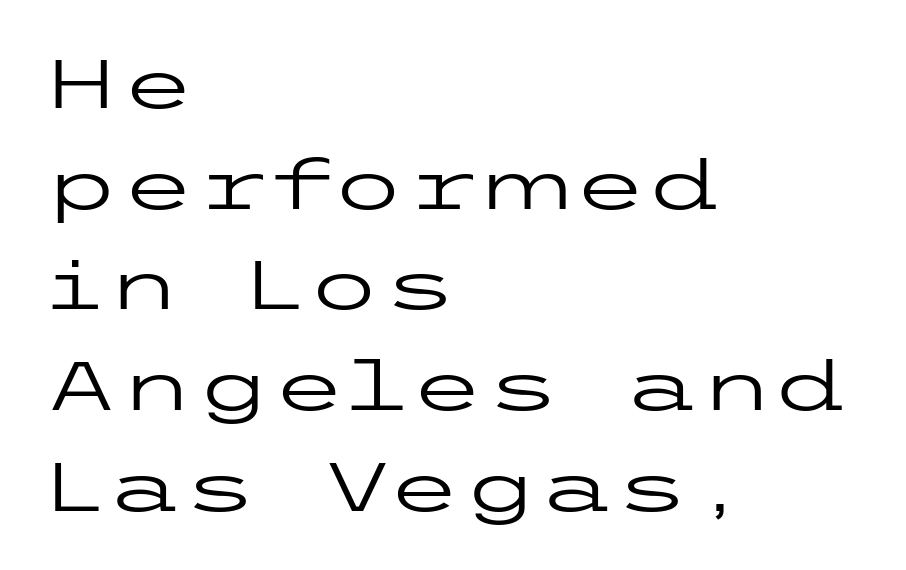
{"serif": "no", "italic": "no", "bold": "no", "weight": "regular", "width": "wide", "stroke_contrast": "low", "x_height": "medium", "underline": "no", "align": "left", "line_spacing": "normal", "line_spacing_ratio": 1.46, "letter_spacing": "normal", "letter_spacing_em": 0.0, "glyph_px": 69}
